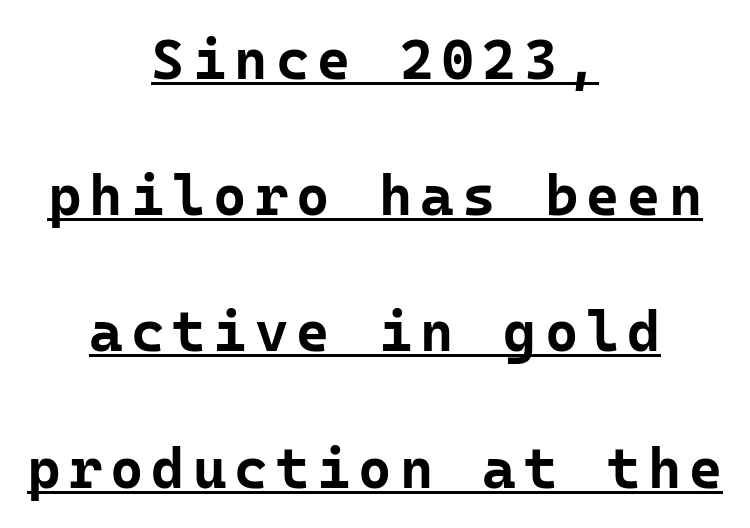
The image shows 57 px bold sans-serif type, upright, monospaced; set centered, loose line spacing (2.39x), underlined; low stroke contrast and a medium x-height.
